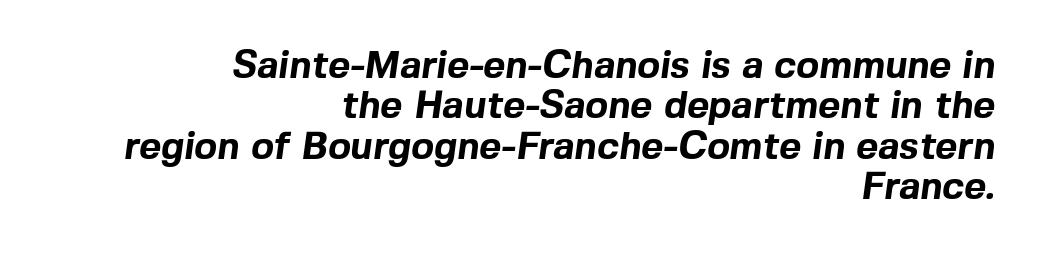
The image shows 38 px bold sans-serif type; set right-aligned, tight line spacing (1.06x), normal letter spacing, not underlined; a medium x-height.
